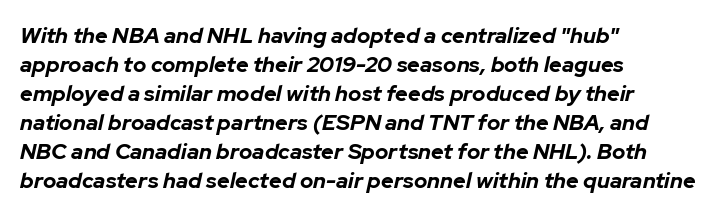
These lines were composed using italics. The horizontal fit of the characters is conventional and even. Notice how the passage keeps a crisp vertical edge on the left only. What's the leading like? Ordinary, nothing unusual. The string is rendered with underlining switched off.
